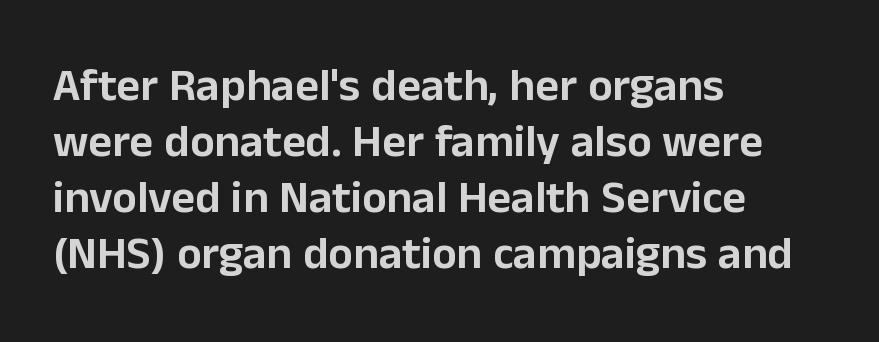
Q: Is the text italic (slanted)? A: No, it is upright.
Q: Is the typeface a serif or a sans-serif typeface? A: Sans-serif.
Q: Is the text underlined? A: No.
Q: How is the paragraph aligned? A: Left-aligned.
Q: Is the spacing between letters normal or unusually wide? A: Normal.
Q: Width (condensed, normal, or wide)? A: Normal.
Q: Stroke contrast? A: Low.
Q: x-height? A: Medium.
Q: Monospaced? A: No.
